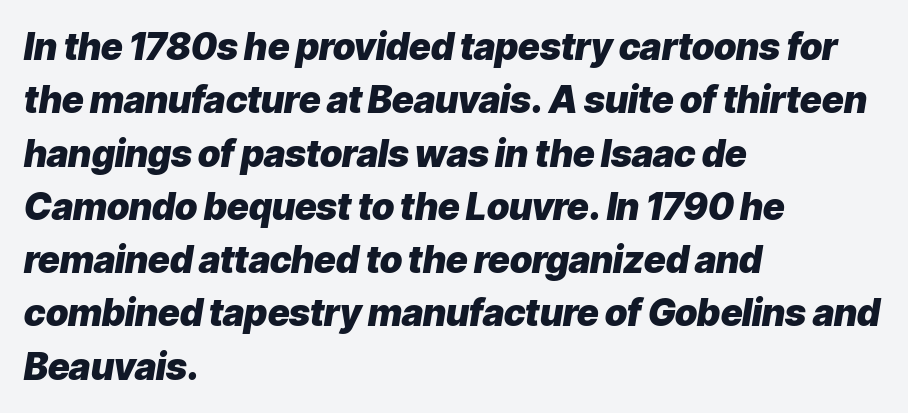
The image shows 37 px heavy type, italic (leaning right); set left-aligned, normal line spacing (1.44x), normal letter spacing, not underlined; low stroke contrast and a medium x-height.
